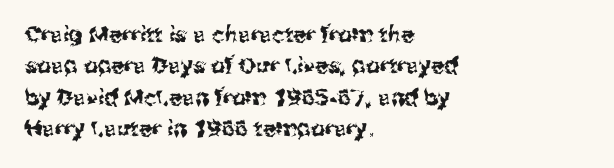
The image shows 22 px text type, upright; set left-aligned, normal line spacing (1.43x), normal letter spacing, not underlined.
